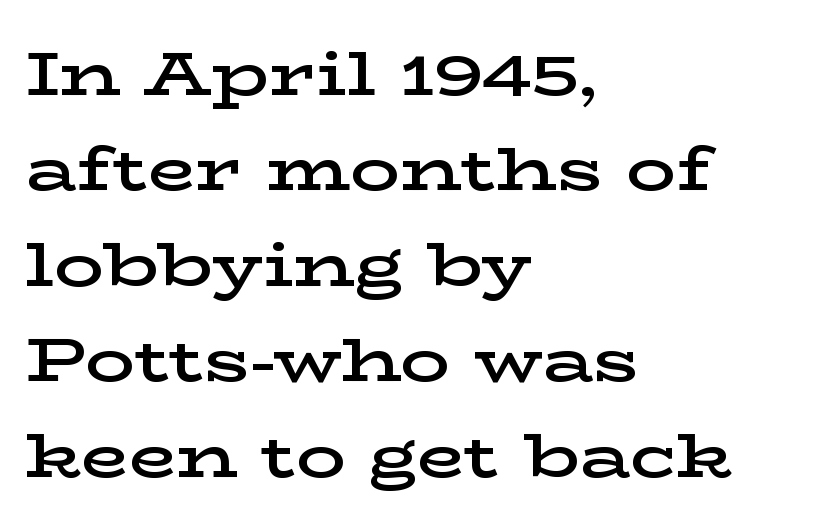
Q: Is the text bold? A: Semi-bold.
Q: Is the text italic (slanted)? A: No, it is upright.
Q: Is the typeface a serif or a sans-serif typeface? A: Serif.
Q: Is the text underlined? A: No.
Q: How is the paragraph aligned? A: Left-aligned.
Q: Is the spacing between letters normal or unusually wide? A: Normal.
Q: Is the spacing between lines tight, normal or loose? A: Normal.
Q: Width (condensed, normal, or wide)? A: Wide.
Q: Stroke contrast? A: Low.
Q: x-height? A: Medium.
Q: Monospaced? A: No.
